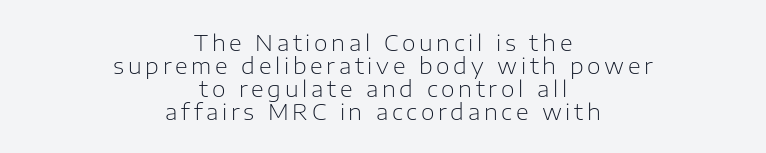
{"italic": "no", "bold": "no", "underline": "no", "align": "center", "line_spacing": "tight", "line_spacing_ratio": 1.04, "glyph_px": 22}
